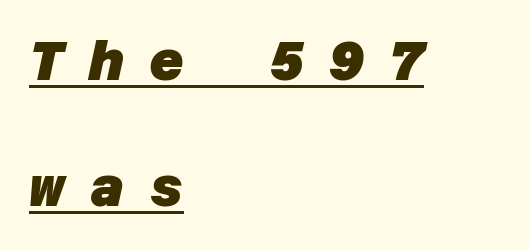
{"serif": "no", "bold": "yes", "weight": "heavy", "width": "normal", "stroke_contrast": "low", "x_height": "large", "underline": "yes", "align": "left", "line_spacing": "loose", "line_spacing_ratio": 2.34, "letter_spacing": "wide", "letter_spacing_em": 0.46, "glyph_px": 54}
